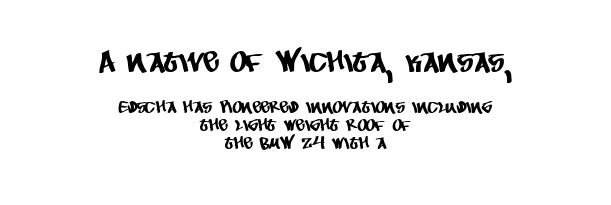
The setting favours the middle, as headings and verse often do. Honestly, the letter spacing is just normal — you wouldn't notice it. Letterform terminals end flat and unadorned throughout the passage. Varying glyph widths throughout — classic text-font behaviour. The strip under each line holds only bare page.
